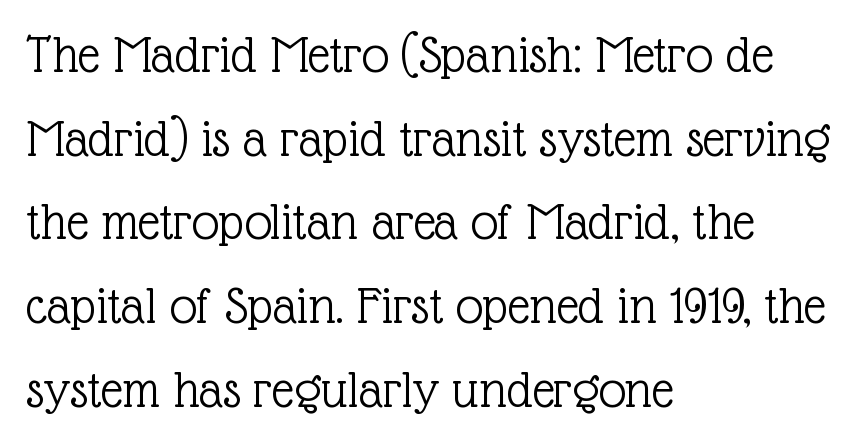
The letters stand upright; this is a roman face. Descenders hang freely into open space. Honestly, the letter spacing is just normal — you wouldn't notice it. This sample is left-justified, so line endings fall wherever the words run out.
